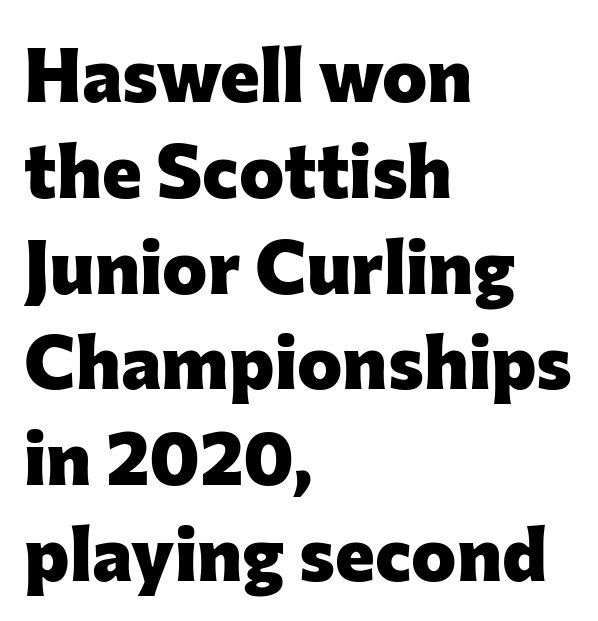
{"serif": "no", "italic": "no", "bold": "yes", "weight": "heavy", "width": "normal", "stroke_contrast": "low", "x_height": "medium", "monospaced": "no", "underline": "no", "align": "left", "line_spacing": "normal", "line_spacing_ratio": 1.26, "letter_spacing": "normal", "letter_spacing_em": 0.0, "glyph_px": 76}
